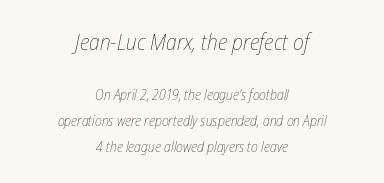
The image shows 22 px text type, italic (leaning right); set centered, line spacing 1.86x, normal letter spacing, not underlined; the first (top) block is 1.57x larger.
